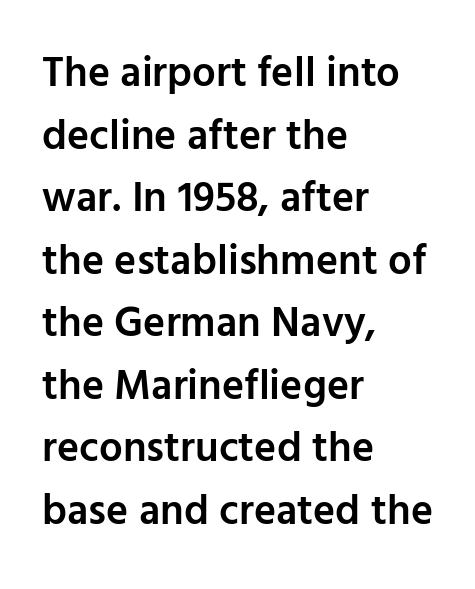
{"serif": "no", "italic": "no", "bold": "semi", "weight": "semibold", "width": "normal", "stroke_contrast": "low", "x_height": "medium", "monospaced": "no", "underline": "no", "align": "left", "line_spacing": "normal", "line_spacing_ratio": 1.49, "letter_spacing": "normal", "letter_spacing_em": 0.0, "glyph_px": 42}
